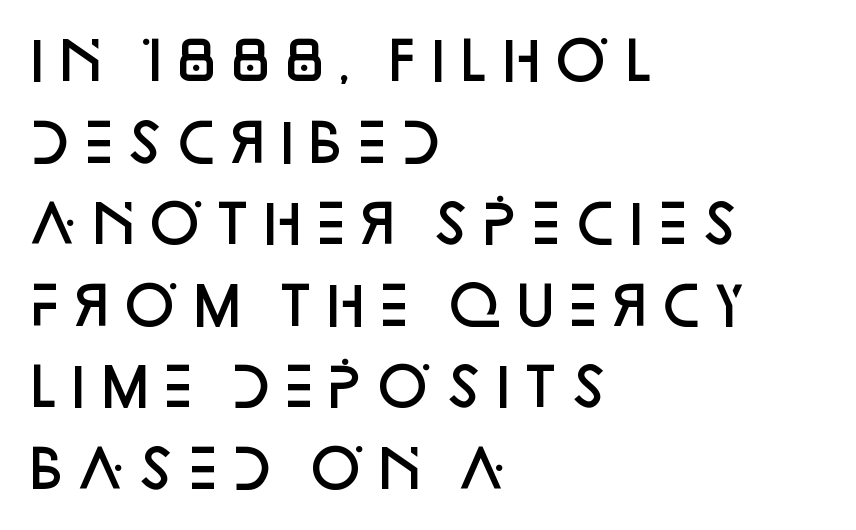
{"serif": "no", "italic": "no", "bold": "semi", "weight": "semibold", "width": "normal", "stroke_contrast": "low", "x_height": "large", "monospaced": "no", "underline": "no", "align": "left", "line_spacing": "normal", "line_spacing_ratio": 1.54, "letter_spacing": "normal", "letter_spacing_em": 0.0, "glyph_px": 53}
